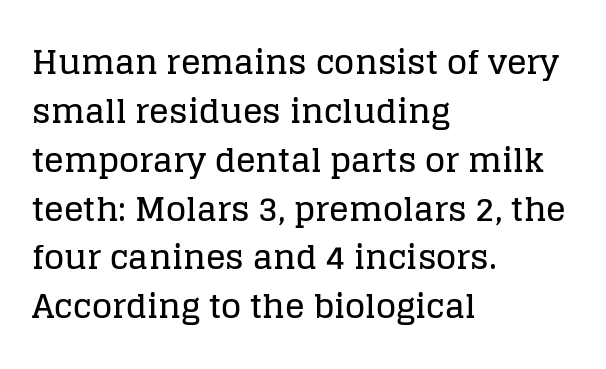
The letters advance in unequal steps, a hallmark of proportional type. Each line starts at the same left margin while the right side varies. This sample uses an upright cut, with every glyph sitting square on the baseline. Has an underline been added? It has not.
